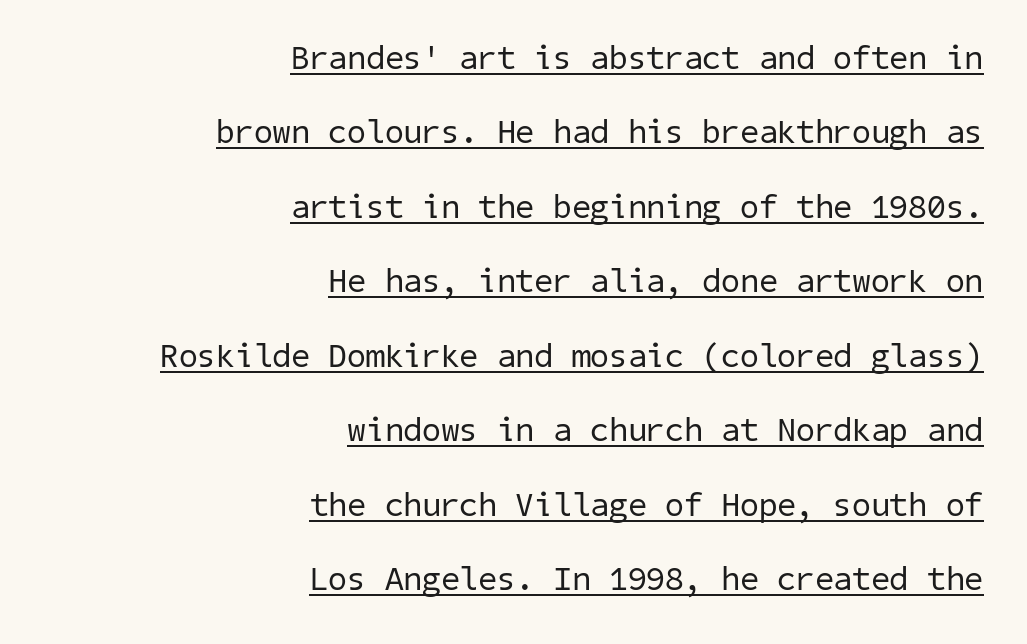
The image shows 34 px regular-weight sans-serif type; set right-aligned, loose line spacing (2.19x), normal letter spacing, underlined; low stroke contrast and a medium x-height.
